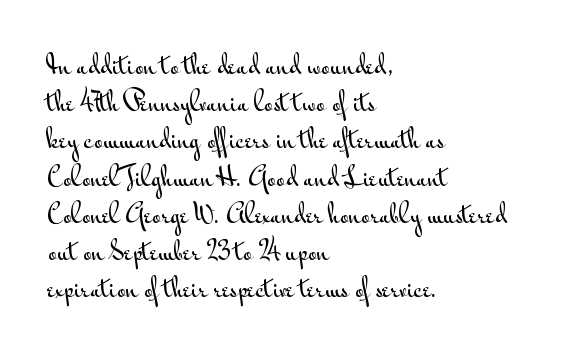
{"underline": "no", "align": "left", "line_spacing": "normal", "line_spacing_ratio": 1.55, "letter_spacing": "normal", "letter_spacing_em": 0.0, "glyph_px": 24}
